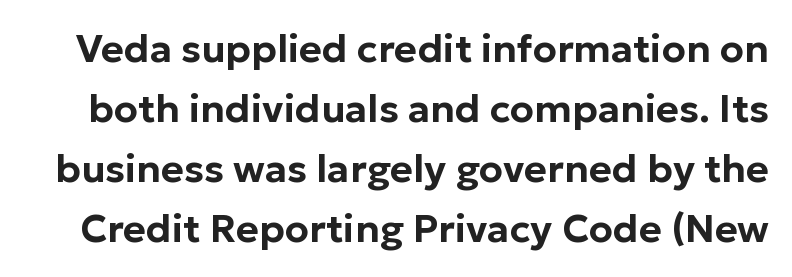
Q: Is the text italic (slanted)? A: No, it is upright.
Q: Is the typeface a serif or a sans-serif typeface? A: Sans-serif.
Q: Is the text underlined? A: No.
Q: Is the spacing between letters normal or unusually wide? A: Normal.
Q: Is the spacing between lines tight, normal or loose? A: Normal.
Q: Width (condensed, normal, or wide)? A: Normal.
Q: Stroke contrast? A: Low.
Q: x-height? A: Medium.
Q: Monospaced? A: No.
